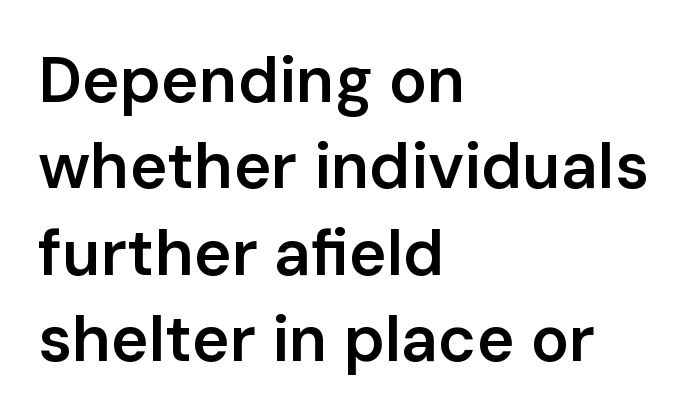
{"serif": "no", "italic": "no", "bold": "semi", "weight": "semibold", "width": "normal", "stroke_contrast": "low", "x_height": "medium", "monospaced": "no", "underline": "no", "align": "left", "line_spacing": "normal", "line_spacing_ratio": 1.35, "letter_spacing": "normal", "letter_spacing_em": 0.0, "glyph_px": 64}
